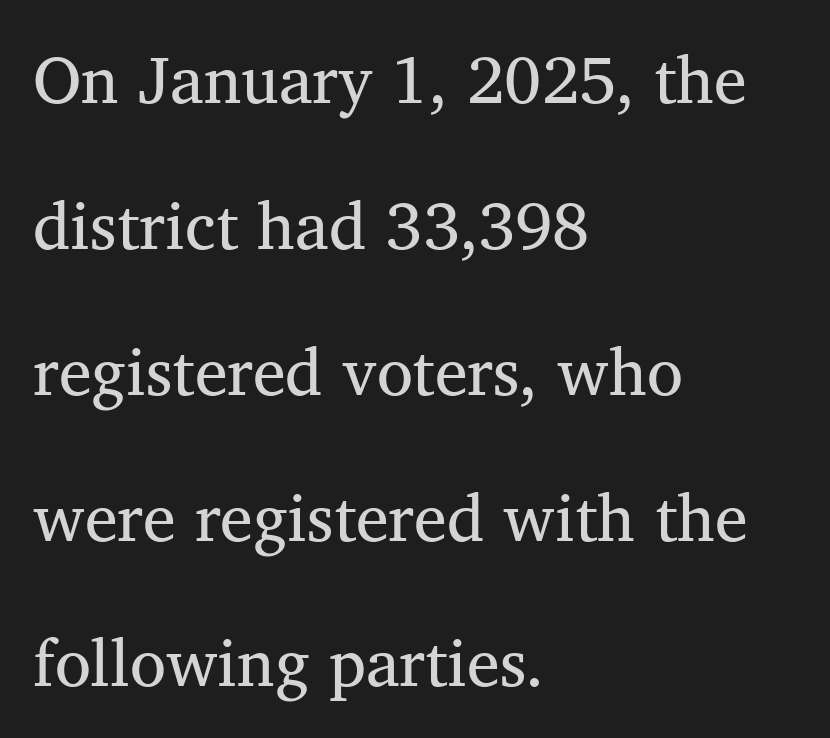
The image shows 66 px regular-weight serif type; set left-aligned, loose line spacing (2.21x), normal letter spacing, not underlined; medium stroke contrast and a medium x-height.
